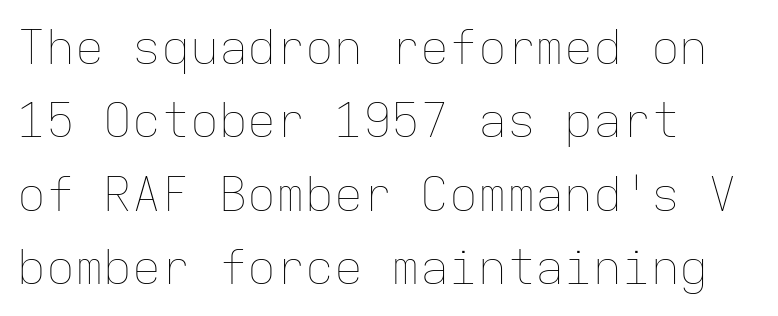
{"italic": "no", "bold": "no", "weight": "thin", "width": "normal", "stroke_contrast": "low", "x_height": "medium", "monospaced": "yes", "underline": "no", "align": "left", "line_spacing": "normal", "line_spacing_ratio": 1.53, "letter_spacing": "normal", "letter_spacing_em": 0.0, "glyph_px": 48}
